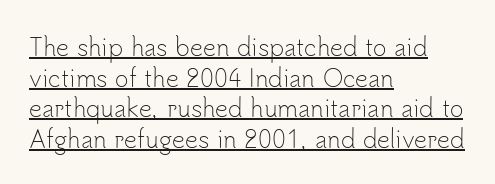
Q: Is the text bold? A: No.
Q: Is the text italic (slanted)? A: No, it is upright.
Q: Is the text underlined? A: Yes.
Q: How is the paragraph aligned? A: Left-aligned.
Q: Is the spacing between letters normal or unusually wide? A: Normal.
Q: Is the spacing between lines tight, normal or loose? A: Normal.
